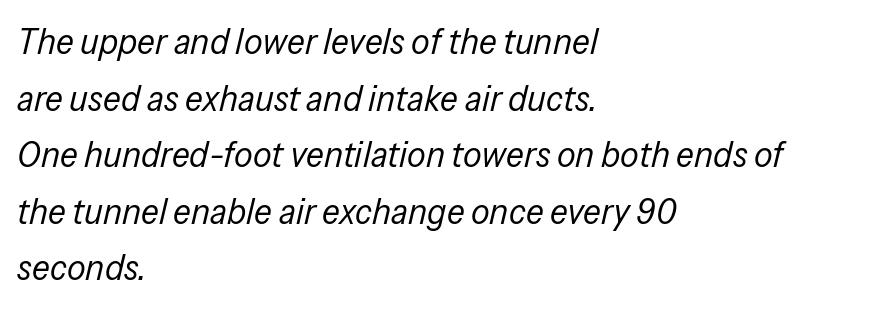
The image shows 37 px regular-weight, condensed type, italic (leaning right); set left-aligned, normal line spacing (1.53x), normal letter spacing, not underlined; low stroke contrast and a medium x-height.
